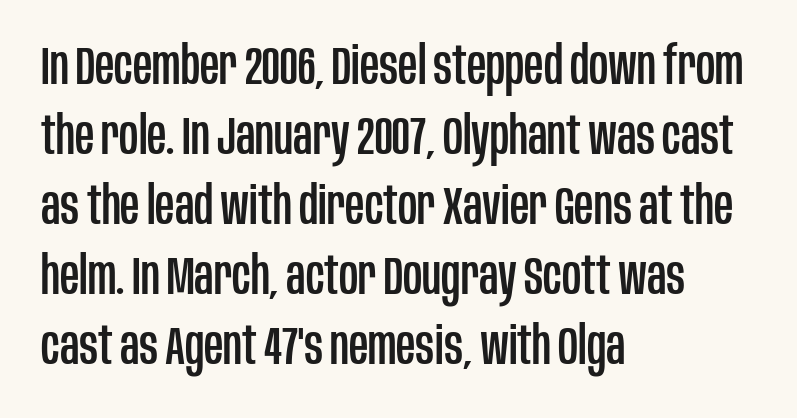
Proportional: the letters do not fall into vertical columns. The foot of each line stays bare and open. Which margin do the lines hug? The left one — the right edge is uneven. Observe the absence of serifs on each vertical stroke in this sample.
